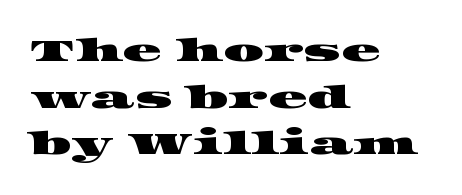
Leading matches the norm, producing a regular column. Descenders are the only things crossing below the line. Serifs: yes, visible at the terminals of the letterforms. The letters sit at their default tracking, neither squeezed nor spread. The face used here is proportionally spaced, like ordinary book or web type. Short and long lines alike share a common starting point at left.
